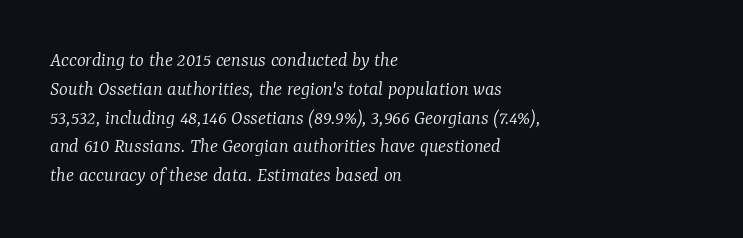
The typesetting does not lean heavy: it is not bold. Every row of glyphs begins at an identical x-position on the left. Beneath every word, the page is bare. Each word holds together tightly as a unit, with standard inter-letter gaps. The lines sit at an ordinary, default distance from one another.
